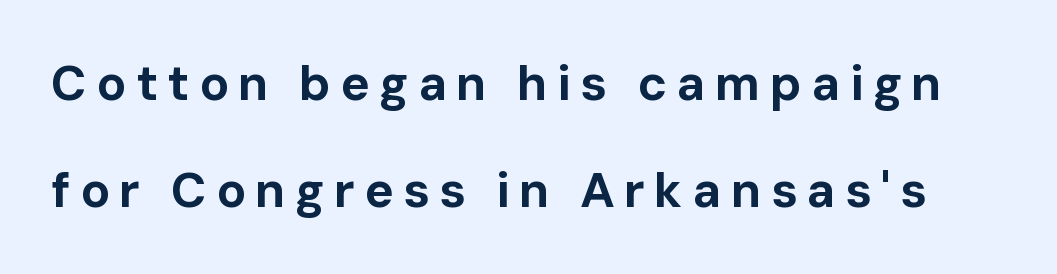
{"serif": "no", "italic": "no", "bold": "yes", "weight": "bold", "width": "normal", "stroke_contrast": "low", "x_height": "medium", "monospaced": "no", "underline": "no", "line_spacing": "loose", "line_spacing_ratio": 2.18, "glyph_px": 49}
